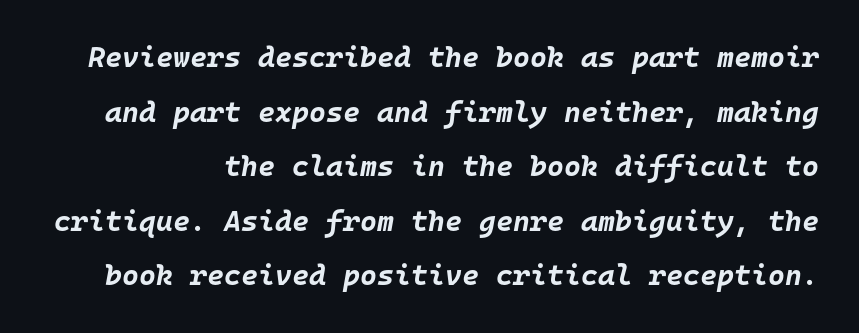
The image shows 29 px bold type, italic (leaning right), monospaced; set line spacing 1.88x, normal letter spacing, not underlined; low stroke contrast and a large x-height.
